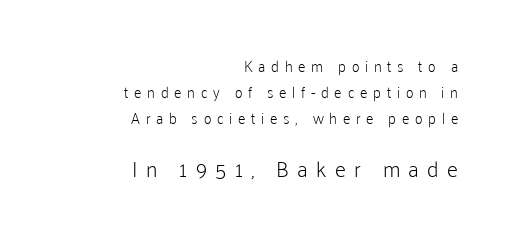
Q: Is the text bold? A: No.
Q: Is the text italic (slanted)? A: No, it is upright.
Q: Is the text underlined? A: No.
Q: How is the paragraph aligned? A: Right-aligned.
Q: Is the spacing between letters normal or unusually wide? A: Unusually wide.
Q: Which block of text is set in a larger size, the first (top) or the second (bottom)? A: The second (bottom) one.
